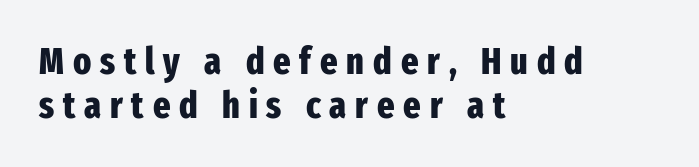
The passage shown has open, widely tracked lettering throughout. Every row of glyphs begins at an identical x-position on the left. Varying glyph widths throughout — classic text-font behaviour. Only glyphs here, with clear space below each row. If you drew a line through each stem, it would be perfectly vertical.
